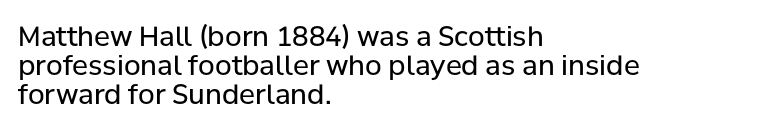
The image shows 27 px text type, upright; set left-aligned, tight line spacing (1.07x), normal letter spacing, not underlined.
